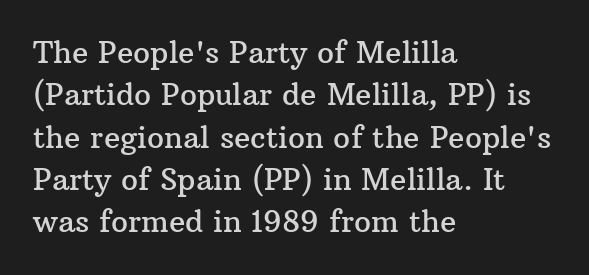
The image shows 30 px serif type, upright; set left-aligned, normal line spacing (1.41x), normal letter spacing, not underlined; medium stroke contrast and a medium x-height.
